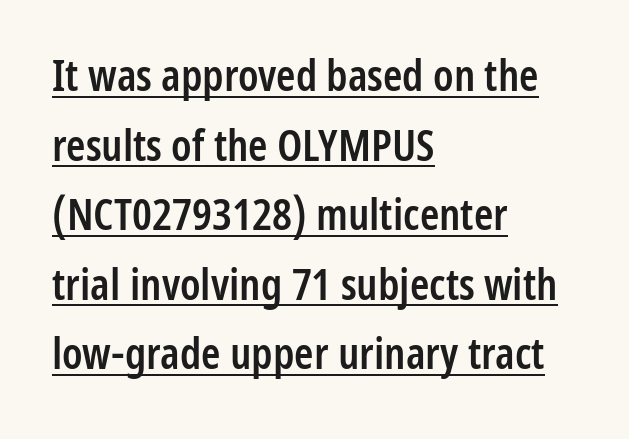
Q: Is the text bold? A: Semi-bold.
Q: Is the text italic (slanted)? A: No, it is upright.
Q: Is the typeface a serif or a sans-serif typeface? A: Sans-serif.
Q: Is the text underlined? A: Yes.
Q: How is the paragraph aligned? A: Left-aligned.
Q: Is the spacing between letters normal or unusually wide? A: Normal.
Q: Is the spacing between lines tight, normal or loose? A: Normal.
Q: Width (condensed, normal, or wide)? A: Condensed.
Q: Stroke contrast? A: Low.
Q: x-height? A: Medium.
Q: Monospaced? A: No.
